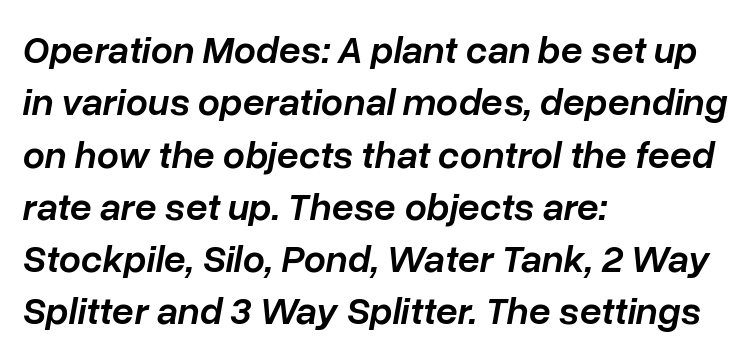
How heavy is the stroke? Medium-heavy — a semibold, shy of bold. The baseline area is clear. Students, note that the glyphs here touch the page at normal intervals. Looks like regular typesetting: each glyph gets only the width it needs.
